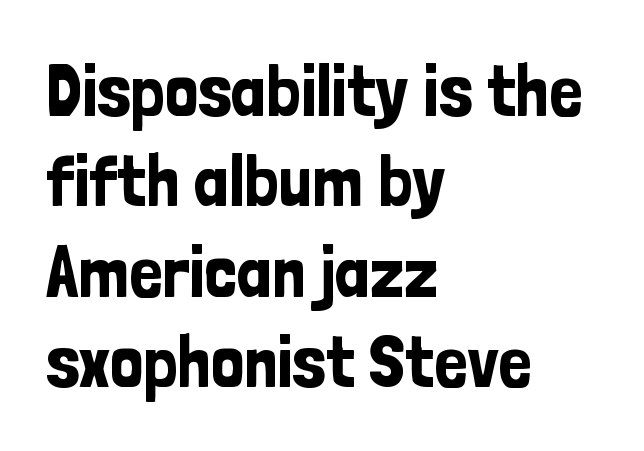
The image shows 74 px condensed sans-serif type, upright; set left-aligned, line spacing 1.22x, normal letter spacing, not underlined; low stroke contrast and a medium x-height.
